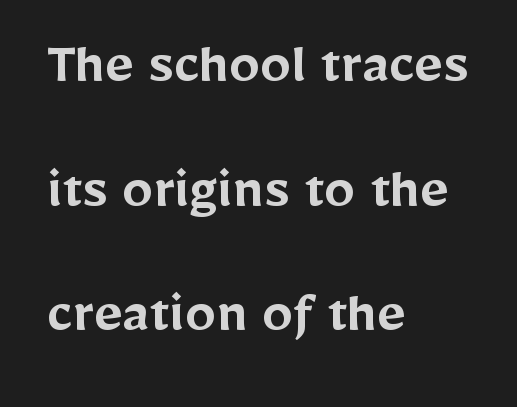
The text block is weighted toward the left margin, trailing off unevenly rightward. Here the designer chose a conventional face with non-uniform glyph widths. A typesetter would mark this as roman, not italic. On the weight axis this lands at semibold, roughly 600.
